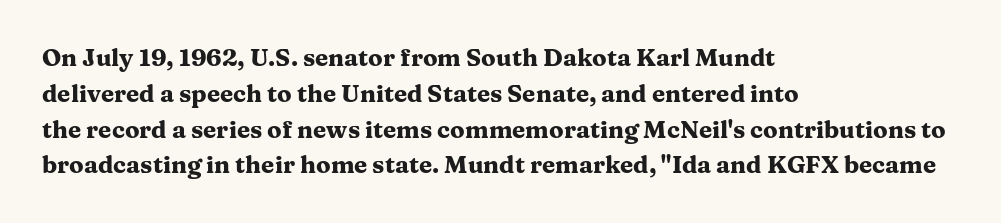
{"italic": "no", "bold": "yes", "underline": "no", "align": "left", "line_spacing": "normal", "line_spacing_ratio": 1.49, "letter_spacing": "normal", "letter_spacing_em": 0.0, "glyph_px": 24}
